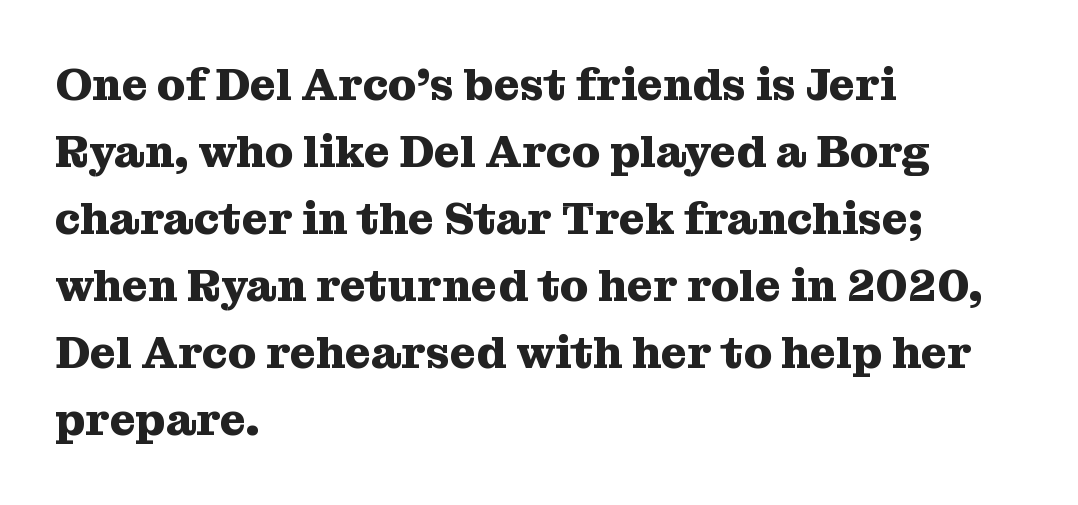
The image shows 45 px heavy serif type, upright; set left-aligned, normal line spacing (1.49x), normal letter spacing, not underlined; medium stroke contrast and a medium x-height.
